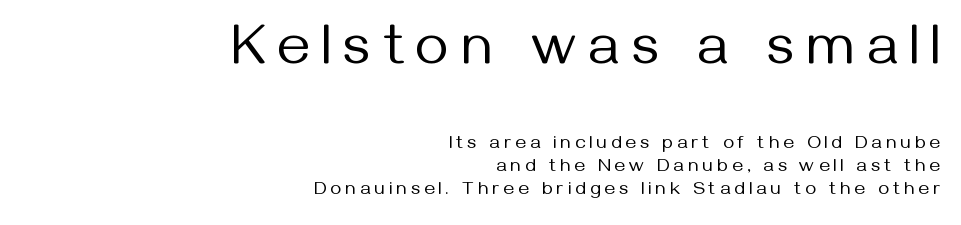
The image shows 57 px regular-weight sans-serif type, upright; set right-aligned, line spacing 1.19x, unusually wide letter spacing (+0.22 em), not underlined; the first (top) block is 3.0x larger; medium stroke contrast and a medium x-height.
